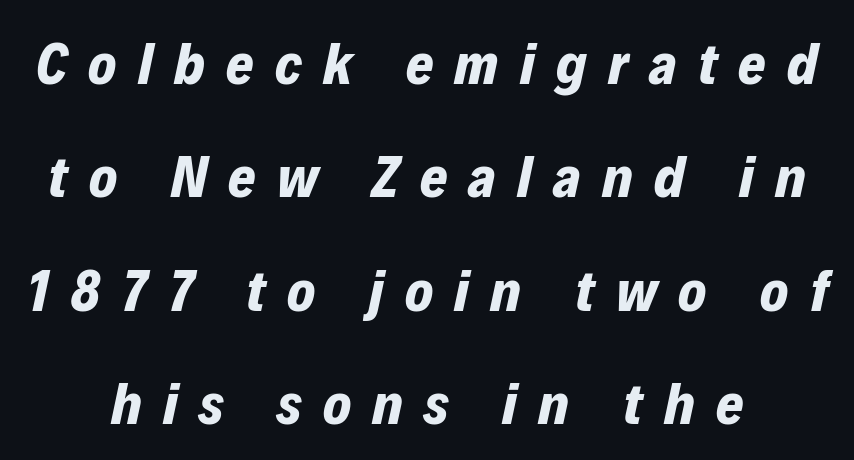
Q: Is the text bold? A: Yes.
Q: Is the text italic (slanted)? A: Yes, it leans right by about 12 degrees.
Q: Is the text underlined? A: No.
Q: How is the paragraph aligned? A: Centered.
Q: Is the spacing between letters normal or unusually wide? A: Unusually wide.
Q: Is the spacing between lines tight, normal or loose? A: Loose.
Q: Width (condensed, normal, or wide)? A: Normal.
Q: Stroke contrast? A: Low.
Q: x-height? A: Medium.
Q: Monospaced? A: No.
